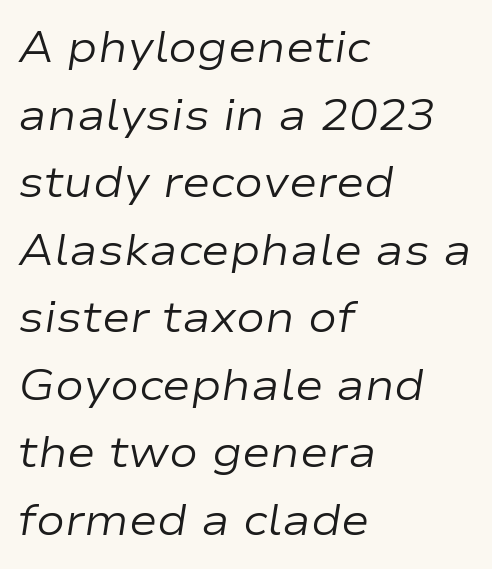
The foot of each line stays bare and open. This block has exactly the height ordinary leading produces. The passage shown has conventional tracking throughout. Does the lettering tilt? It does — this is italic. Weight: regular or lighter.
